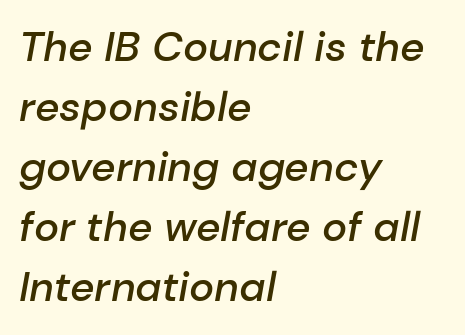
Q: Is the text bold? A: Semi-bold.
Q: Is the text italic (slanted)? A: Yes, it leans right by about 10 degrees.
Q: Is the text underlined? A: No.
Q: How is the paragraph aligned? A: Left-aligned.
Q: Is the spacing between letters normal or unusually wide? A: Normal.
Q: Is the spacing between lines tight, normal or loose? A: Normal.
Q: Width (condensed, normal, or wide)? A: Normal.
Q: Stroke contrast? A: Low.
Q: x-height? A: Medium.
Q: Monospaced? A: No.
